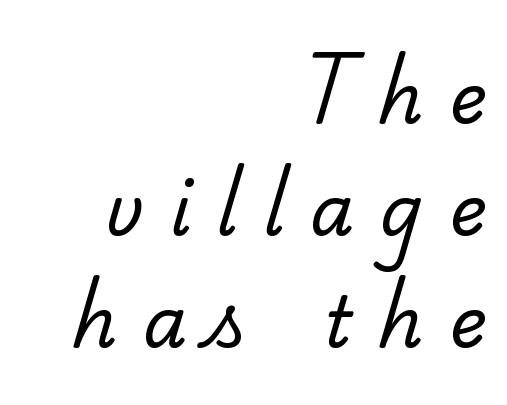
{"bold": "no", "weight": "regular", "width": "normal", "stroke_contrast": "low", "x_height": "small", "monospaced": "no", "underline": "no", "align": "right", "line_spacing": "normal", "line_spacing_ratio": 1.58, "letter_spacing": "wide", "letter_spacing_em": 0.36, "glyph_px": 71}
